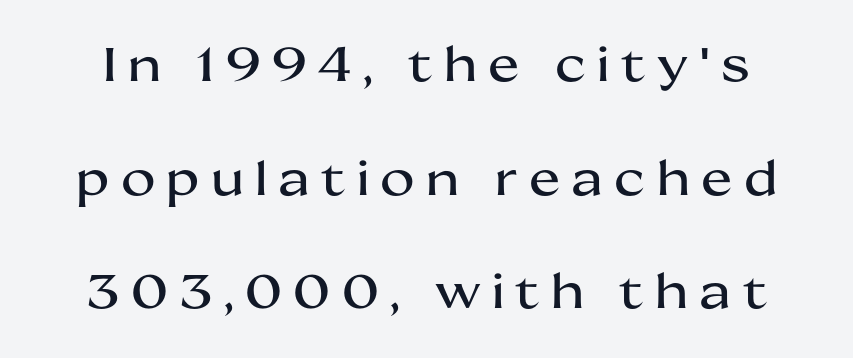
The image shows 47 px wide type, upright; set loose line spacing (2.42x), unusually wide letter spacing (+0.24 em), not underlined; medium stroke contrast and a medium x-height.
